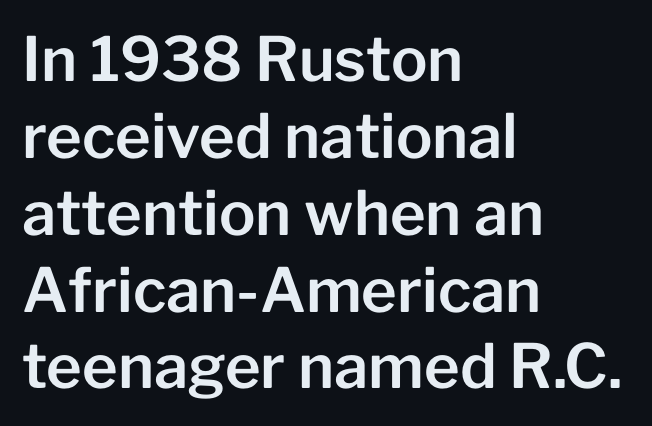
The passage shown is not underscored anywhere. Left-aligned paragraph, ragged on the right. Vertical strokes here are truly vertical. The font family rendered here belongs to the sans-serif group. Between one letter and the next there's only the usual sliver of space. Regarding leading, the lines here are spaced in the standard way.
